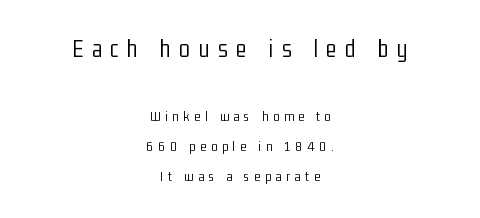
{"italic": "no", "bold": "no", "underline": "no", "align": "center", "line_spacing": "loose", "line_spacing_ratio": 2.15, "letter_spacing": "wide", "letter_spacing_em": 0.34, "larger_block": "first", "size_ratio": 1.79, "glyph_px": 25}
